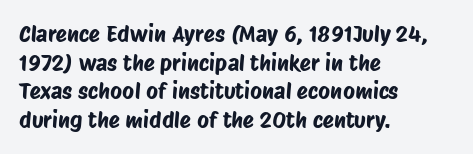
Q: Is the text underlined? A: No.
Q: How is the paragraph aligned? A: Left-aligned.
Q: Is the spacing between letters normal or unusually wide? A: Normal.
Q: Is the spacing between lines tight, normal or loose? A: Normal.
